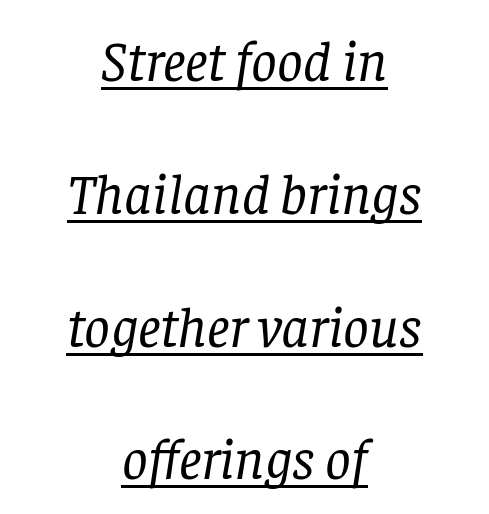
The image shows 57 px regular-weight serif type, italic (leaning right); set centered, loose line spacing (2.33x), normal letter spacing, underlined; low stroke contrast and a large x-height.
